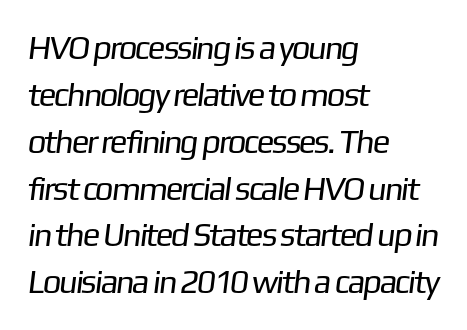
{"serif": "no", "bold": "no", "weight": "regular", "width": "normal", "stroke_contrast": "low", "x_height": "medium", "monospaced": "no", "underline": "no", "align": "left", "line_spacing": "normal", "line_spacing_ratio": 1.42, "letter_spacing": "normal", "letter_spacing_em": 0.0, "glyph_px": 33}
